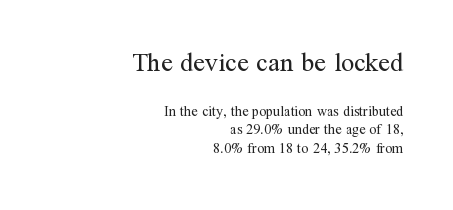
Q: Is the text bold? A: No.
Q: Is the text italic (slanted)? A: No, it is upright.
Q: Is the text underlined? A: No.
Q: How is the paragraph aligned? A: Right-aligned.
Q: Is the spacing between letters normal or unusually wide? A: Normal.
Q: Is the spacing between lines tight, normal or loose? A: Normal.
Q: Which block of text is set in a larger size, the first (top) or the second (bottom)? A: The first (top) one.
